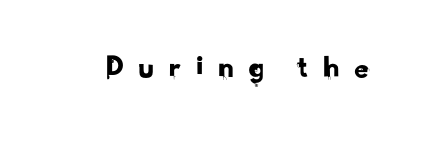
Q: Is the typeface a serif or a sans-serif typeface? A: Sans-serif.
Q: Is the text underlined? A: No.
Q: Is the spacing between letters normal or unusually wide? A: Unusually wide.
Q: Width (condensed, normal, or wide)? A: Normal.
Q: Stroke contrast? A: Low.
Q: x-height? A: Small.
Q: Monospaced? A: No.
